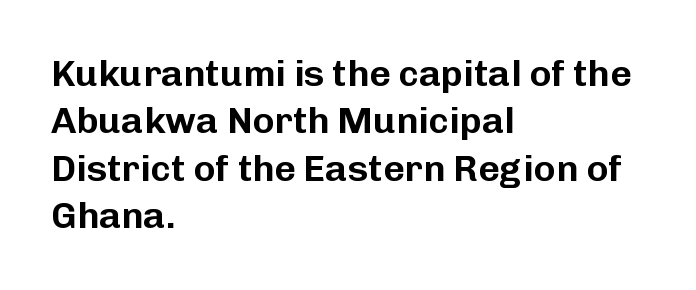
Look at the bottom of the vertical strokes: they stop flat, with no serifs. Spacing verdict: proportional, widths tailored to each character. Successive baselines arrive at the customary interval. Teacher's note: observe the even left margin — that is flush-left alignment. Type without underlining. This sample uses an upright cut, with every glyph sitting square on the baseline.
